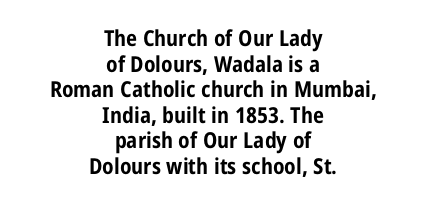
{"italic": "no", "bold": "yes", "underline": "no", "align": "center", "line_spacing_ratio": 1.16, "letter_spacing": "normal", "letter_spacing_em": 0.0, "glyph_px": 22}
